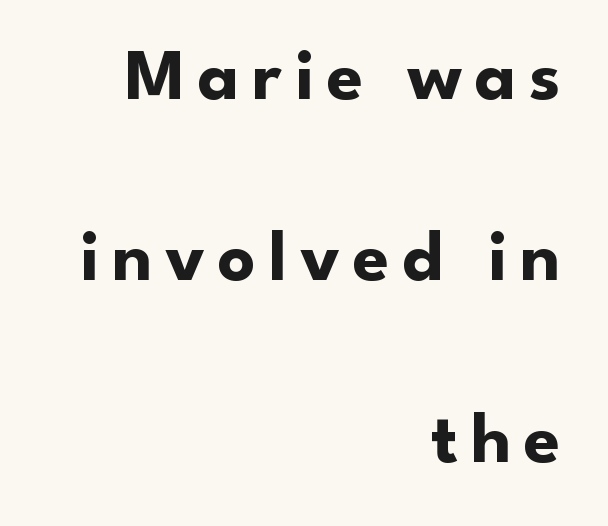
Decoration check: the copy has no underline. Think of a printed novel: that variable character pitch is what you see here. This is heavy type, rendered in bold. The lines are quadded right. Do the letters lean? They stand straight. The face used here is a sans, in the tradition of grotesques and geometrics.
